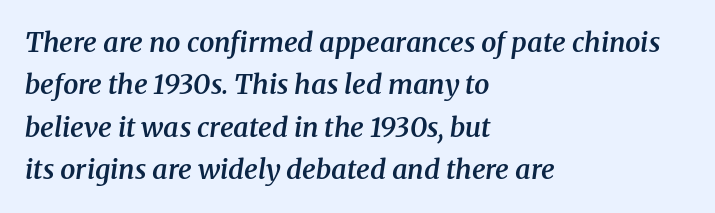
The image shows 27 px text type, italic (leaning right); set left-aligned, normal line spacing (1.57x), normal letter spacing, not underlined.
